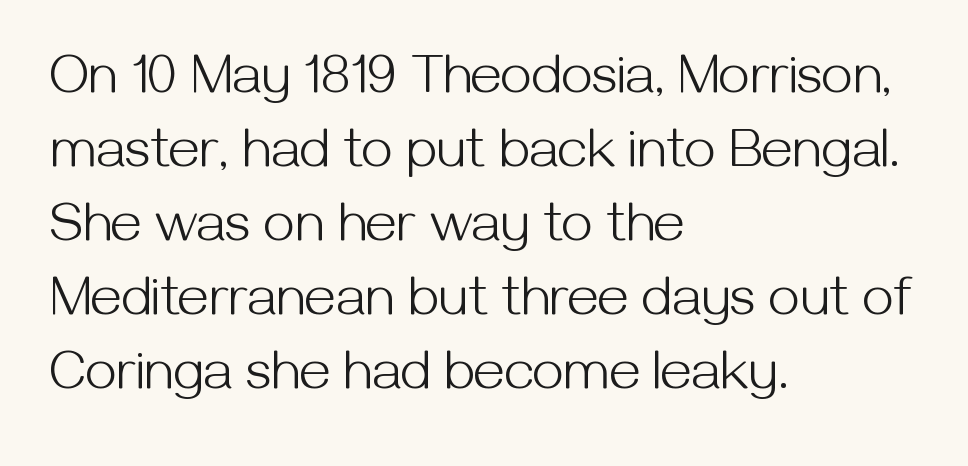
{"serif": "no", "italic": "no", "bold": "no", "weight": "light", "width": "normal", "stroke_contrast": "medium", "x_height": "medium", "monospaced": "no", "underline": "no", "align": "left", "line_spacing": "normal", "line_spacing_ratio": 1.32, "letter_spacing": "normal", "letter_spacing_em": 0.0, "glyph_px": 56}
